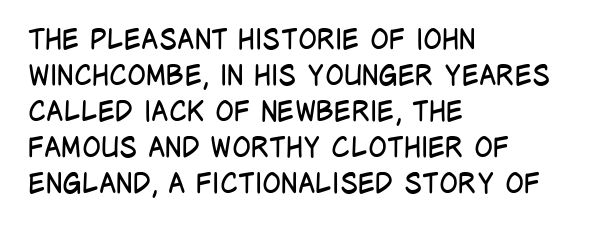
{"serif": "no", "italic": "no", "bold": "no", "weight": "regular", "width": "condensed", "stroke_contrast": "low", "x_height": "large", "monospaced": "no", "underline": "no", "align": "left", "line_spacing": "normal", "line_spacing_ratio": 1.29, "letter_spacing": "normal", "letter_spacing_em": 0.0, "glyph_px": 28}
